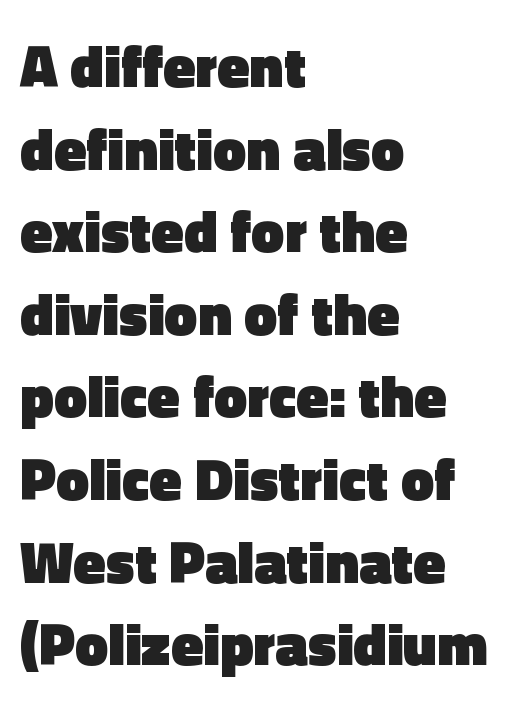
Q: Is the text bold? A: Yes.
Q: Is the text italic (slanted)? A: No, it is upright.
Q: Is the typeface a serif or a sans-serif typeface? A: Sans-serif.
Q: Is the text underlined? A: No.
Q: How is the paragraph aligned? A: Left-aligned.
Q: Is the spacing between letters normal or unusually wide? A: Normal.
Q: Is the spacing between lines tight, normal or loose? A: Normal.
Q: Width (condensed, normal, or wide)? A: Normal.
Q: x-height? A: Medium.
Q: Monospaced? A: No.
